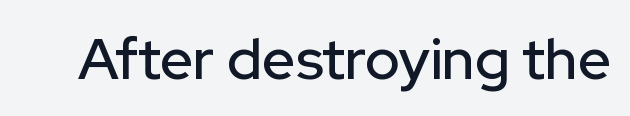
{"serif": "no", "italic": "no", "width": "normal", "stroke_contrast": "low", "x_height": "medium", "monospaced": "no", "underline": "no", "letter_spacing": "normal", "letter_spacing_em": 0.0, "glyph_px": 58}
